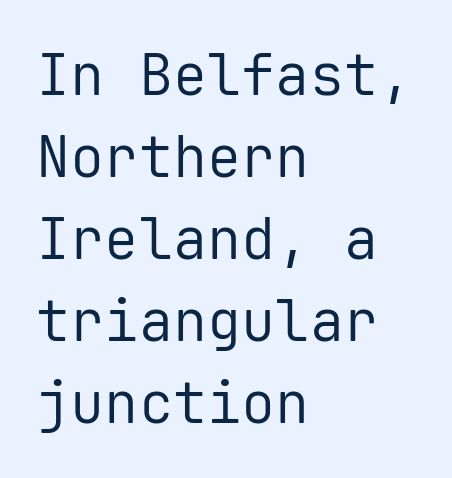
Q: Is the text bold? A: No.
Q: Is the text italic (slanted)? A: No, it is upright.
Q: Is the typeface a serif or a sans-serif typeface? A: Sans-serif.
Q: Is the text underlined? A: No.
Q: How is the paragraph aligned? A: Left-aligned.
Q: Is the spacing between letters normal or unusually wide? A: Normal.
Q: Is the spacing between lines tight, normal or loose? A: Normal.
Q: Width (condensed, normal, or wide)? A: Normal.
Q: Stroke contrast? A: Low.
Q: x-height? A: Medium.
Q: Monospaced? A: Yes.
